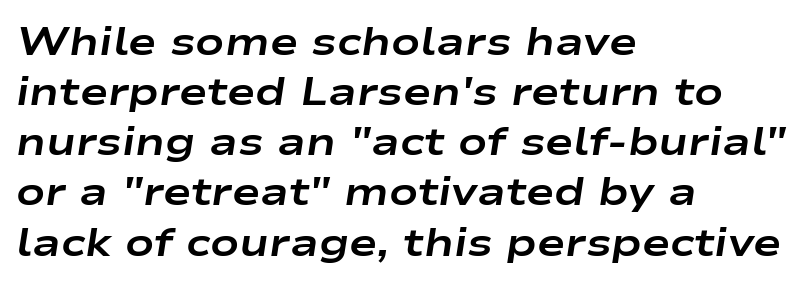
{"italic": "yes", "lean": "right", "slant_degrees": 9, "bold": "yes", "weight": "bold", "width": "wide", "stroke_contrast": "low", "x_height": "medium", "monospaced": "no", "underline": "no", "align": "left", "line_spacing": "normal", "line_spacing_ratio": 1.32, "letter_spacing": "normal", "letter_spacing_em": 0.0, "glyph_px": 38}
